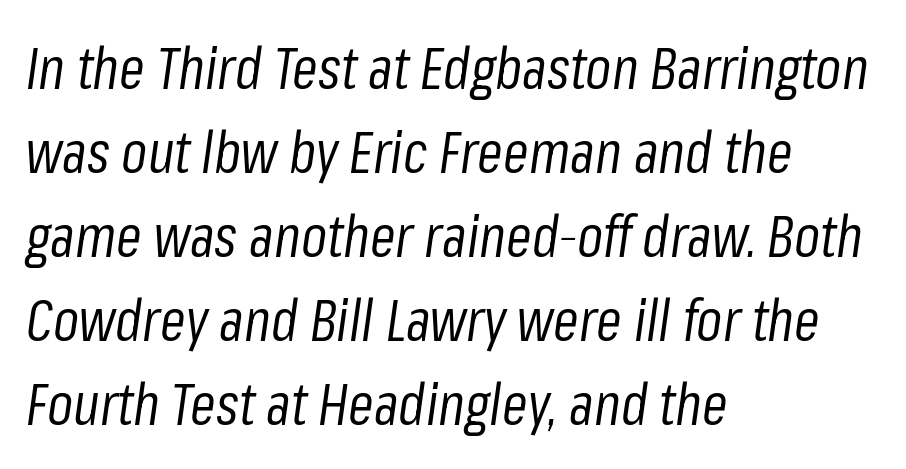
The paragraph shown leans on its left margin. This sample uses an oblique cut, with every glyph tilted off the vertical. The typesetting does not lean heavy: it is not bold. Compared with typical paragraphs, the rows here are spaced about the same. The face used here is proportionally spaced, like ordinary book or web type.
